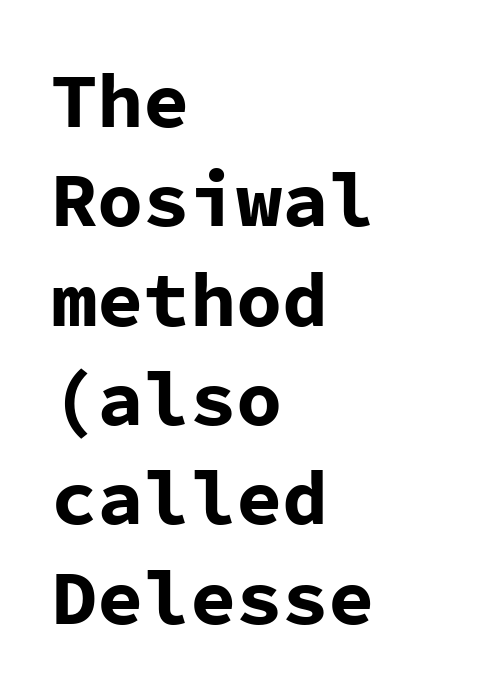
The image shows 77 px bold sans-serif type, upright, monospaced; set left-aligned, normal line spacing (1.29x), normal letter spacing, not underlined; low stroke contrast and a medium x-height.
